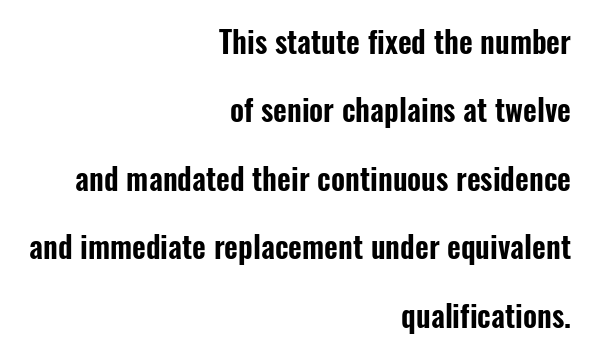
The image shows 30 px condensed sans-serif type, upright; set right-aligned, loose line spacing (2.28x), normal letter spacing, not underlined; low stroke contrast and a medium x-height.
